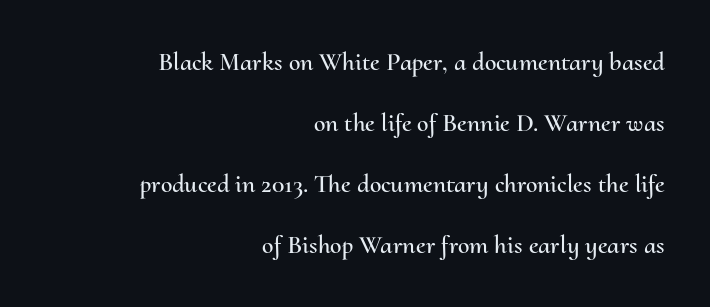
The line texture is even and compact thanks to regular tracking. A student would call this right alignment; a typographer would say flush right, rag left. You could fit nearly another row in the gap between these rows. Is there any slant? The stems are plumb.
